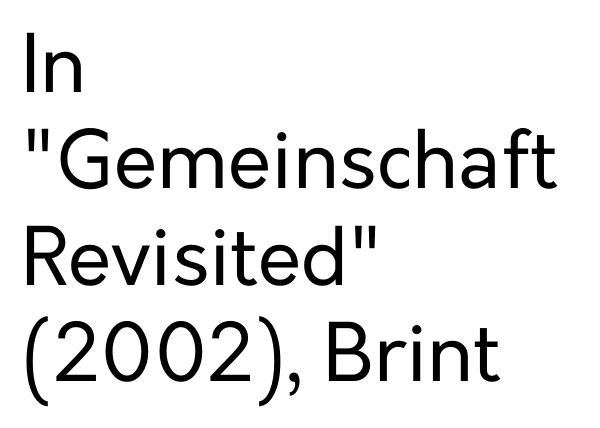
Q: Is the text bold? A: No.
Q: Is the text italic (slanted)? A: No, it is upright.
Q: Is the typeface a serif or a sans-serif typeface? A: Sans-serif.
Q: Is the text underlined? A: No.
Q: How is the paragraph aligned? A: Left-aligned.
Q: Is the spacing between letters normal or unusually wide? A: Normal.
Q: Width (condensed, normal, or wide)? A: Normal.
Q: Stroke contrast? A: Low.
Q: x-height? A: Medium.
Q: Monospaced? A: No.
